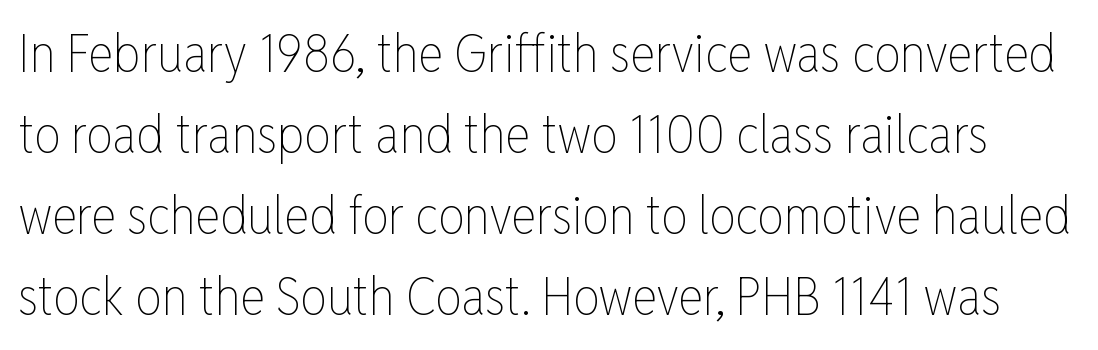
Q: Is the text bold? A: No.
Q: Is the text italic (slanted)? A: No, it is upright.
Q: Is the text underlined? A: No.
Q: Is the spacing between letters normal or unusually wide? A: Normal.
Q: Is the spacing between lines tight, normal or loose? A: Normal.
Q: Width (condensed, normal, or wide)? A: Condensed.
Q: Stroke contrast? A: Low.
Q: x-height? A: Medium.
Q: Monospaced? A: No.
